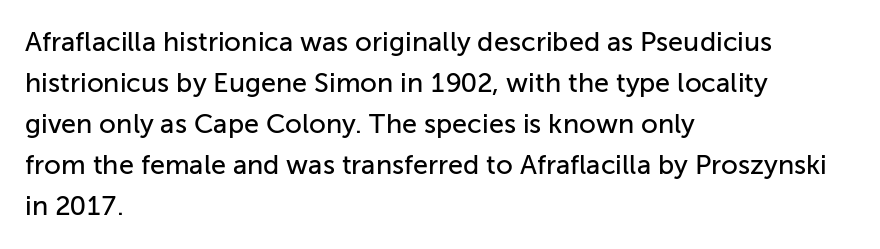
Q: Is the text italic (slanted)? A: No, it is upright.
Q: Is the text underlined? A: No.
Q: How is the paragraph aligned? A: Left-aligned.
Q: Is the spacing between letters normal or unusually wide? A: Normal.
Q: Is the spacing between lines tight, normal or loose? A: Normal.
